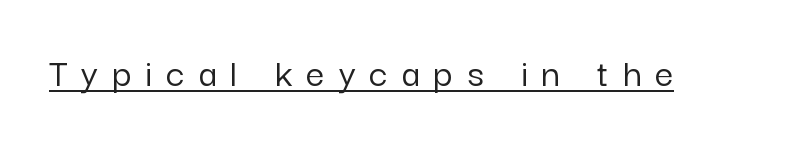
The image shows 41 px sans-serif type, upright; set unusually wide letter spacing (+0.34 em), underlined; low stroke contrast and a medium x-height.
